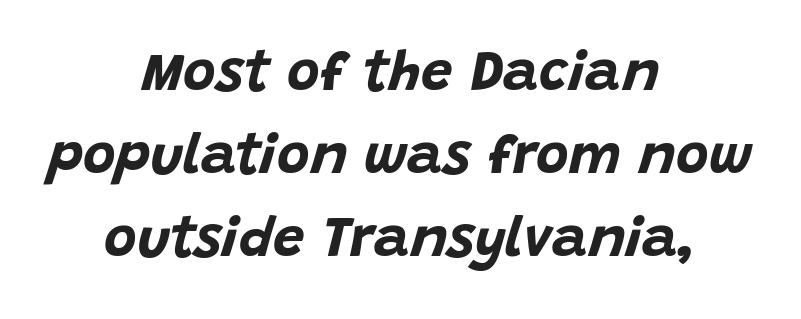
Q: Is the text bold? A: Yes.
Q: Is the text italic (slanted)? A: Yes, it leans right by about 15 degrees.
Q: Is the text underlined? A: No.
Q: How is the paragraph aligned? A: Centered.
Q: Is the spacing between letters normal or unusually wide? A: Normal.
Q: Is the spacing between lines tight, normal or loose? A: Normal.
Q: Width (condensed, normal, or wide)? A: Normal.
Q: Stroke contrast? A: Low.
Q: x-height? A: Large.
Q: Monospaced? A: No.
